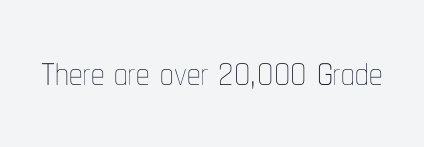
{"italic": "no", "bold": "no", "weight": "thin", "width": "condensed", "stroke_contrast": "low", "x_height": "medium", "monospaced": "no", "underline": "no", "letter_spacing": "normal", "letter_spacing_em": 0.0, "glyph_px": 54}
